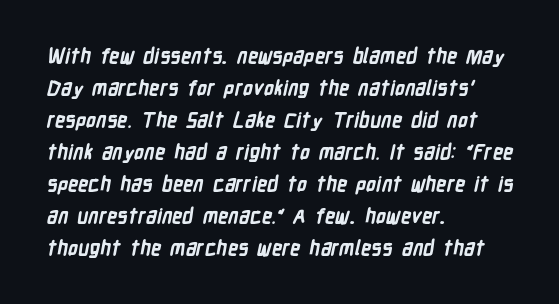
Q: Is the text bold? A: Yes.
Q: Is the text underlined? A: No.
Q: How is the paragraph aligned? A: Left-aligned.
Q: Is the spacing between letters normal or unusually wide? A: Normal.
Q: Is the spacing between lines tight, normal or loose? A: Normal.
